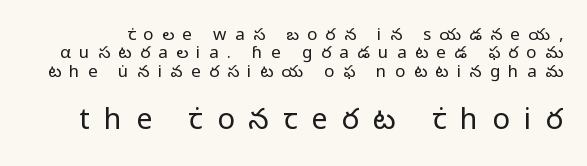
Q: Is the text bold? A: No.
Q: Is the text italic (slanted)? A: No, it is upright.
Q: Is the typeface a serif or a sans-serif typeface? A: Sans-serif.
Q: Is the text underlined? A: No.
Q: Is the spacing between letters normal or unusually wide? A: Unusually wide.
Q: Is the spacing between lines tight, normal or loose? A: Tight.
Q: Which block of text is set in a larger size, the first (top) or the second (bottom)? A: The second (bottom) one.
Q: Width (condensed, normal, or wide)? A: Normal.
Q: Stroke contrast? A: Low.
Q: x-height? A: Medium.
Q: Monospaced? A: No.
